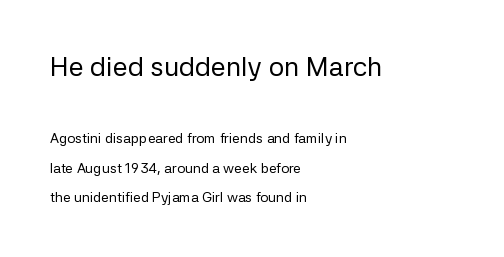
{"italic": "no", "bold": "no", "underline": "no", "align": "left", "line_spacing": "loose", "line_spacing_ratio": 2.12, "letter_spacing": "normal", "letter_spacing_em": 0.0, "larger_block": "first", "size_ratio": 1.93, "glyph_px": 27}
